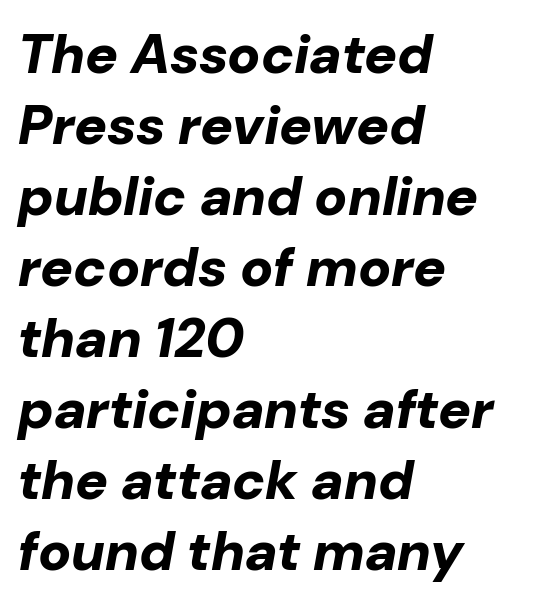
Observe the ordinary spacing: letters are neighbours, not strangers. This rendering features lettering with no underline. This rendering uses left alignment, leaving the right contour irregular. Quick note: italic. The face used here is proportionally spaced, like ordinary book or web type. In terms of weight, the rendering is a true, heavy bold.
